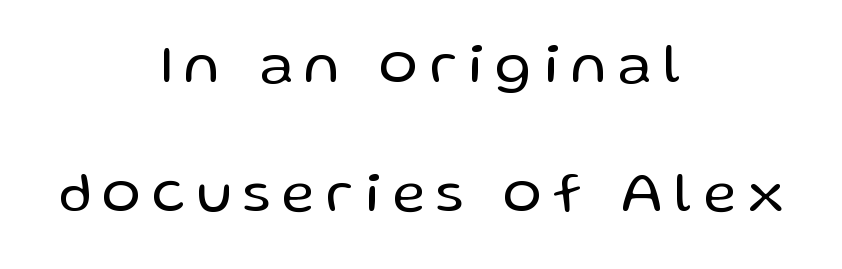
Airy leading. The letterforms stand isolated, each surrounded by extra space. Looks like regular typesetting: each glyph gets only the width it needs. Is the stroke heavy? The answer is a plain regular-or-lighter. Posture: straight, roman, zero tilt. Classification — sans serif.
